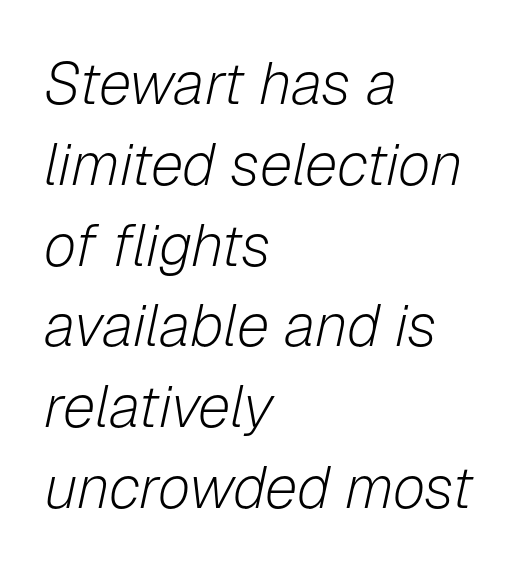
The foot of each line stays bare and open. Looks like regular typesetting: each glyph gets only the width it needs. Posture: slanted. These lines sit exactly where default settings would place them.
